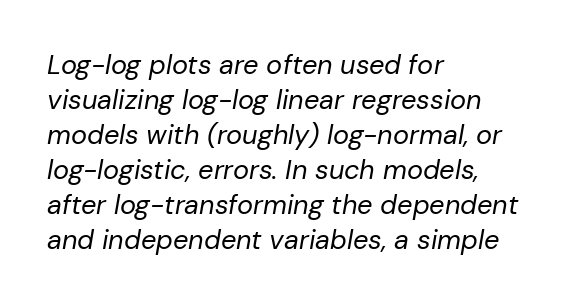
The image shows 27 px text type, italic (leaning right); set left-aligned, normal line spacing (1.3x), normal letter spacing, not underlined.
